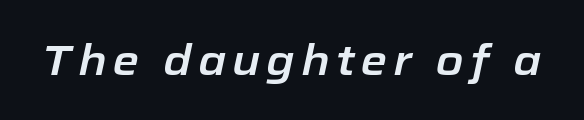
The image shows 43 px text type, italic (leaning right); set not underlined; low stroke contrast and a medium x-height.
